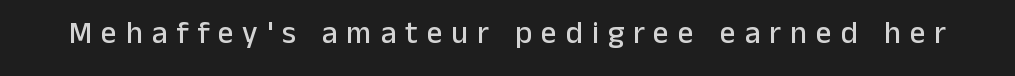
What kind of face is this? One without serifs — a sans. Decoration check: the copy has no underline. Look at the tracking — it's clearly loosened, letters drifting apart. The passage shown is typed in a proportional face where columns would drift.
